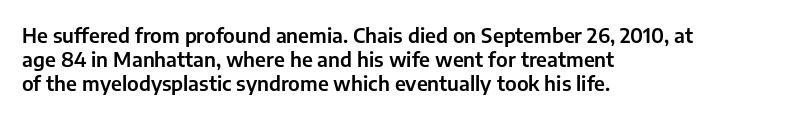
Q: Is the text italic (slanted)? A: No, it is upright.
Q: Is the text underlined? A: No.
Q: How is the paragraph aligned? A: Left-aligned.
Q: Is the spacing between letters normal or unusually wide? A: Normal.
